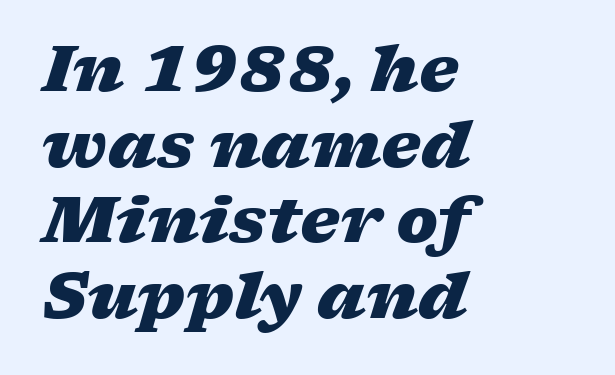
Q: Is the text bold? A: Yes.
Q: Is the text italic (slanted)? A: Yes, it leans right by about 17 degrees.
Q: Is the text underlined? A: No.
Q: How is the paragraph aligned? A: Left-aligned.
Q: Is the spacing between letters normal or unusually wide? A: Normal.
Q: Width (condensed, normal, or wide)? A: Wide.
Q: Stroke contrast? A: Low.
Q: x-height? A: Medium.
Q: Monospaced? A: No.
